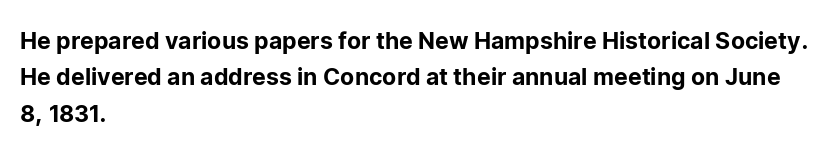
Q: Is the text italic (slanted)? A: No, it is upright.
Q: Is the text underlined? A: No.
Q: How is the paragraph aligned? A: Left-aligned.
Q: Is the spacing between letters normal or unusually wide? A: Normal.
Q: Is the spacing between lines tight, normal or loose? A: Normal.
